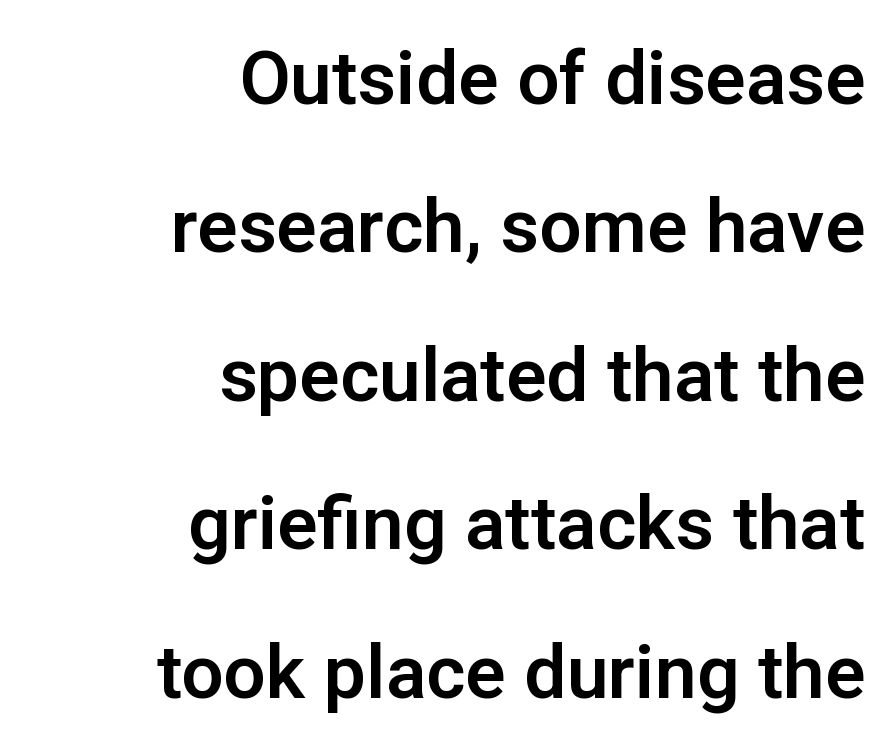
{"serif": "no", "italic": "no", "width": "normal", "stroke_contrast": "low", "x_height": "medium", "monospaced": "no", "underline": "no", "align": "right", "line_spacing": "loose", "line_spacing_ratio": 1.98, "letter_spacing": "normal", "letter_spacing_em": 0.0, "glyph_px": 75}
